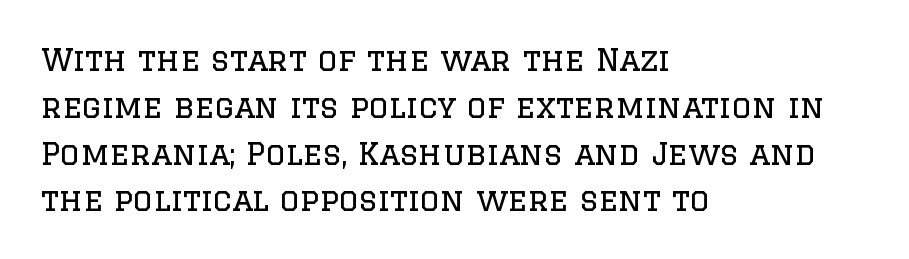
The passage shown is typed in a proportional face where columns would drift. The horizontal fit of the characters is conventional and even. The letters stand upright; this is a roman face. Has an underline been added? It has not.
